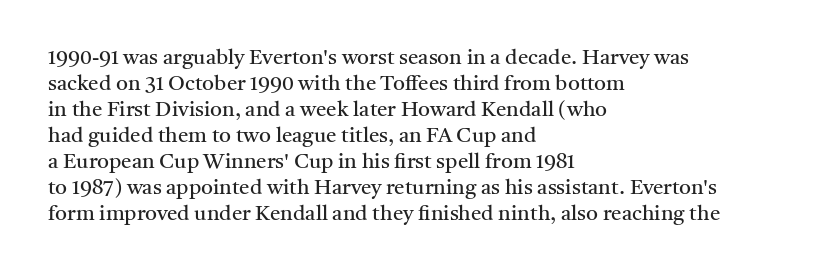
{"italic": "no", "bold": "no", "underline": "no", "align": "left", "line_spacing_ratio": 1.24, "letter_spacing": "normal", "letter_spacing_em": 0.0, "glyph_px": 21}
